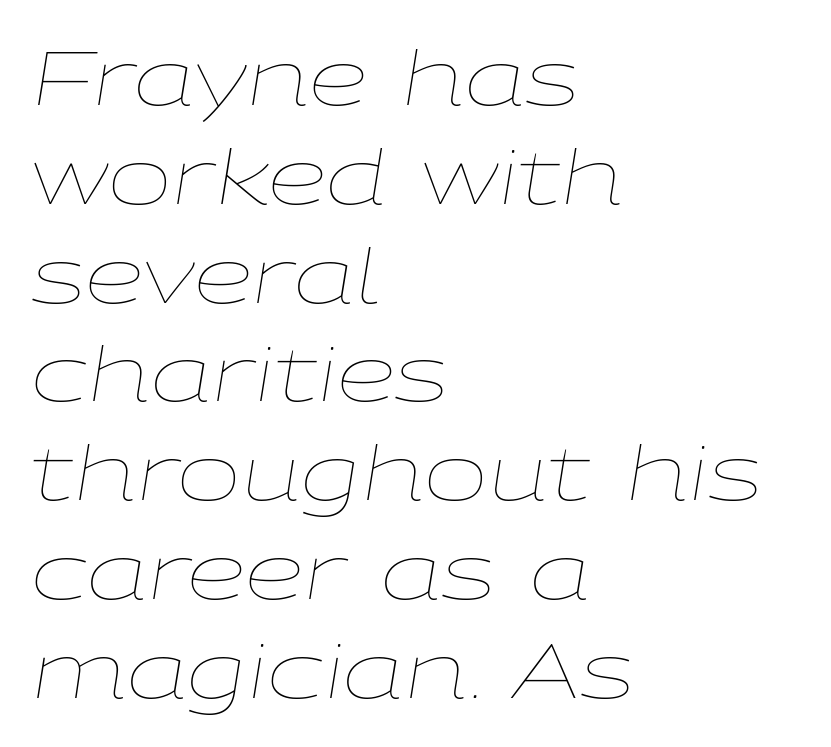
The image shows 76 px thin, wide type, italic (leaning right); set left-aligned, normal line spacing (1.3x), normal letter spacing, not underlined; low stroke contrast and a medium x-height.
